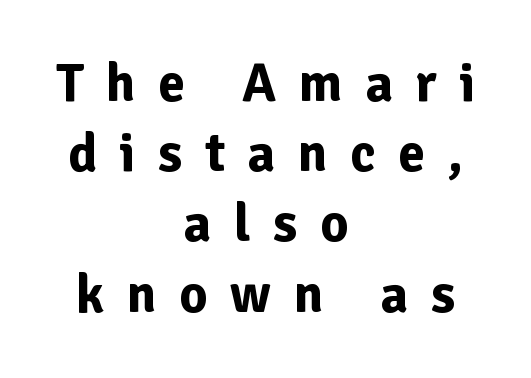
Q: Is the text bold? A: Yes.
Q: Is the text italic (slanted)? A: No, it is upright.
Q: Is the typeface a serif or a sans-serif typeface? A: Sans-serif.
Q: Is the text underlined? A: No.
Q: How is the paragraph aligned? A: Centered.
Q: Is the spacing between letters normal or unusually wide? A: Unusually wide.
Q: Is the spacing between lines tight, normal or loose? A: Normal.
Q: Width (condensed, normal, or wide)? A: Normal.
Q: Stroke contrast? A: Low.
Q: x-height? A: Medium.
Q: Monospaced? A: No.
